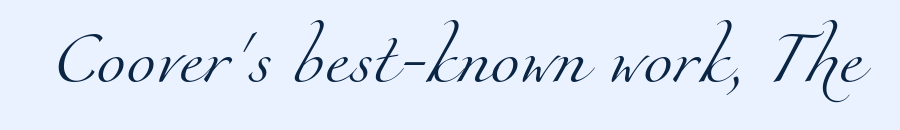
The image shows 53 px light serif type; set normal letter spacing, not underlined; medium stroke contrast and a small x-height.
